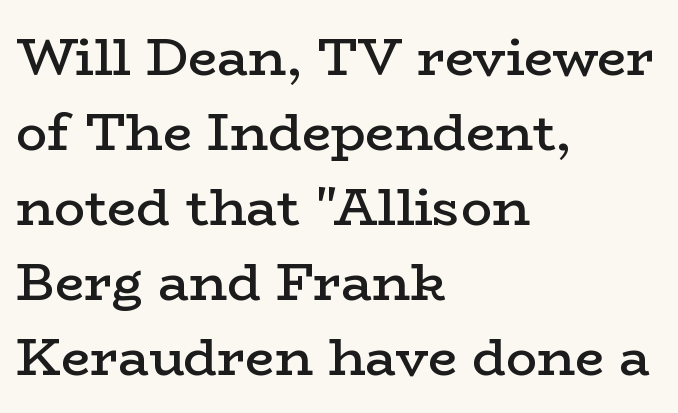
Q: Is the text bold? A: Semi-bold.
Q: Is the text italic (slanted)? A: No, it is upright.
Q: Is the typeface a serif or a sans-serif typeface? A: Serif.
Q: Is the text underlined? A: No.
Q: How is the paragraph aligned? A: Left-aligned.
Q: Is the spacing between letters normal or unusually wide? A: Normal.
Q: Is the spacing between lines tight, normal or loose? A: Normal.
Q: Width (condensed, normal, or wide)? A: Wide.
Q: Stroke contrast? A: Low.
Q: x-height? A: Medium.
Q: Monospaced? A: No.
